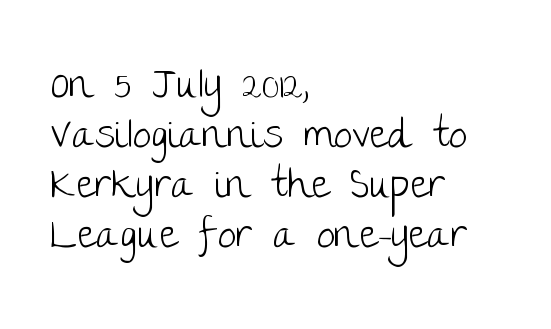
{"serif": "no", "italic": "no", "bold": "no", "weight": "light", "width": "normal", "stroke_contrast": "low", "x_height": "large", "monospaced": "no", "underline": "no", "align": "left", "line_spacing_ratio": 1.22, "letter_spacing": "normal", "letter_spacing_em": 0.0, "glyph_px": 41}
